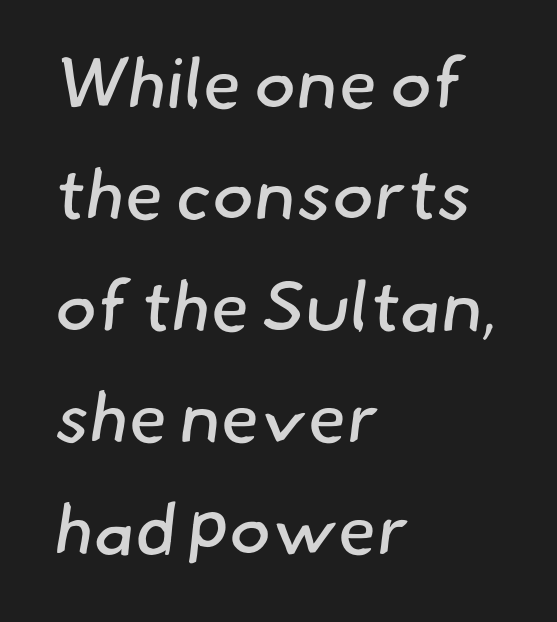
Q: Is the text bold? A: No.
Q: Is the typeface a serif or a sans-serif typeface? A: Sans-serif.
Q: Is the text underlined? A: No.
Q: How is the paragraph aligned? A: Left-aligned.
Q: Is the spacing between letters normal or unusually wide? A: Normal.
Q: Is the spacing between lines tight, normal or loose? A: Normal.
Q: Width (condensed, normal, or wide)? A: Normal.
Q: Stroke contrast? A: Low.
Q: x-height? A: Small.
Q: Monospaced? A: No.
